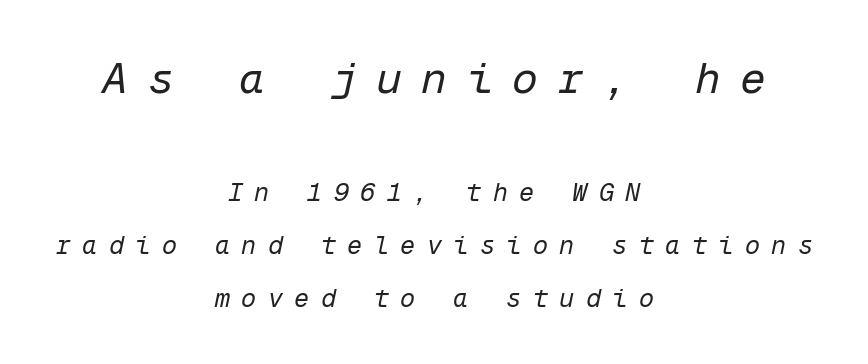
Style check: oblique. If you squint, the top block still reads clearly — it's the larger of the two. Regarding leading, the lines here are spaced well apart. Words appear elongated and porous because spacing is wide. Spacing verdict: monospaced, one width for all characters. Caption: multi-line text, centered on the measure.
